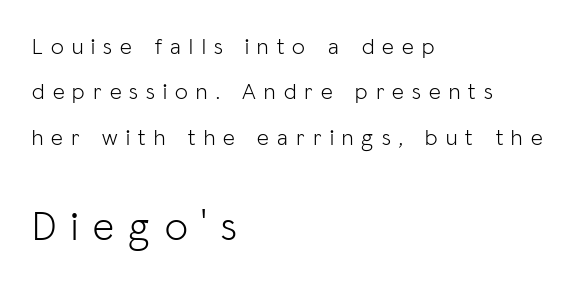
The image shows 41 px light sans-serif type, upright; set left-aligned, loose line spacing (1.97x), unusually wide letter spacing (+0.36 em), not underlined; the second (bottom) block is 1.78x larger; low stroke contrast and a medium x-height.
